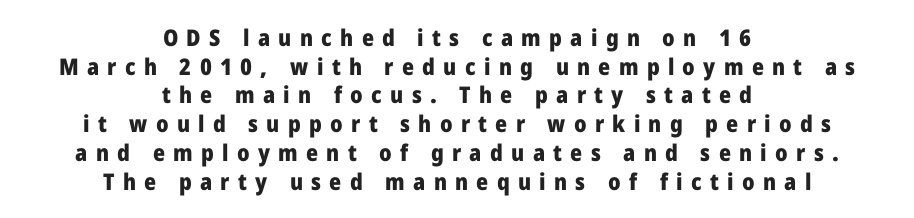
{"italic": "no", "bold": "yes", "underline": "no", "align": "center", "line_spacing": "normal", "line_spacing_ratio": 1.25, "letter_spacing": "wide", "letter_spacing_em": 0.36, "glyph_px": 23}
